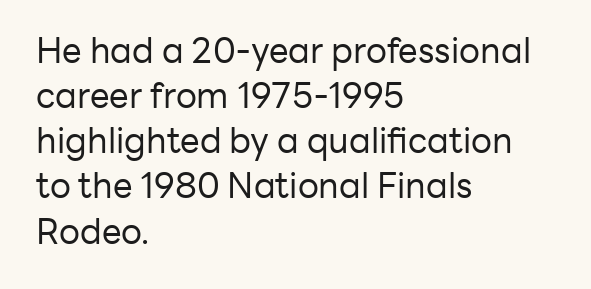
{"serif": "no", "italic": "no", "bold": "no", "weight": "regular", "width": "normal", "stroke_contrast": "low", "x_height": "medium", "monospaced": "no", "underline": "no", "align": "left", "line_spacing": "normal", "line_spacing_ratio": 1.29, "letter_spacing": "normal", "letter_spacing_em": 0.0, "glyph_px": 35}
